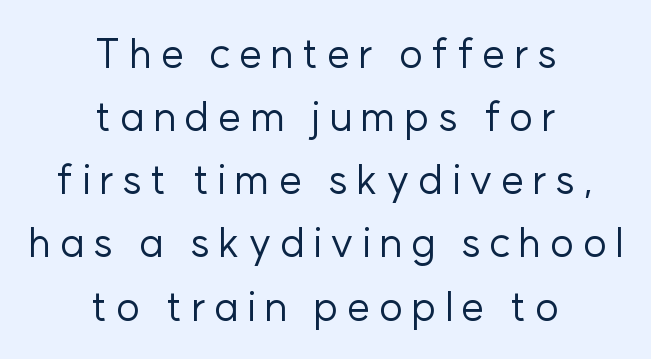
Is the stroke heavy? The answer is a plain regular-or-lighter. The baseline area is clear. Does extra space separate the letters? Yes, quite a lot of it. Spacing verdict: proportional, widths tailored to each character. The block of text has a typical density, with ordinary space between rows. Is this a sans? Yes — the strokes have no serifs.
